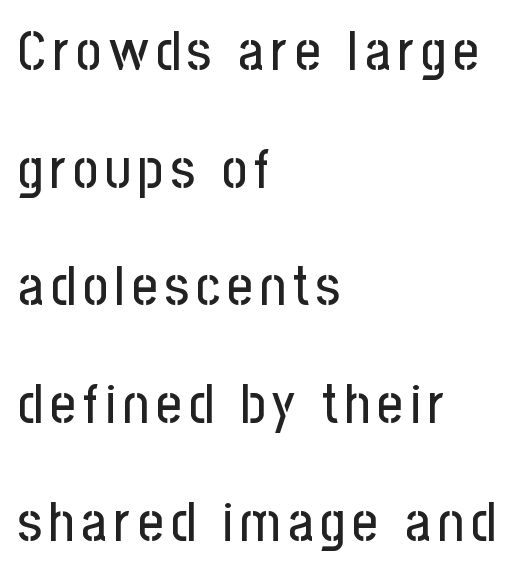
The block of text is sparse from top to bottom, with ample space between rows. Plain, unruled lines of type. To sum up the face: it is a sans, with no serifs. Do the characters align in a grid? No, the font is proportional.
